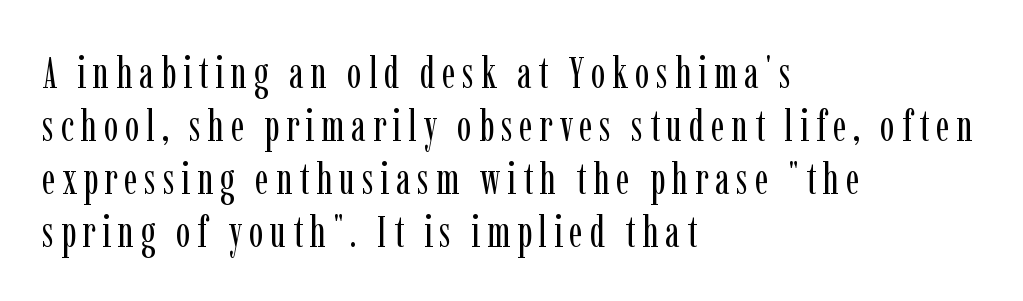
{"serif": "yes", "italic": "no", "bold": "no", "weight": "regular", "width": "condensed", "stroke_contrast": "low", "x_height": "medium", "monospaced": "no", "underline": "no", "align": "left", "line_spacing_ratio": 1.23, "glyph_px": 43}
